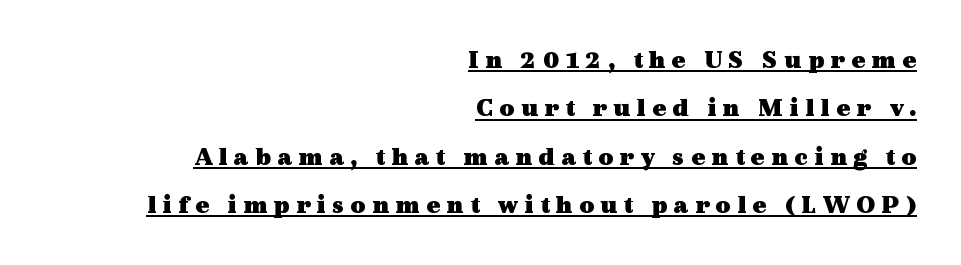
Q: Is the text bold? A: Yes.
Q: Is the text italic (slanted)? A: No, it is upright.
Q: Is the text underlined? A: Yes.
Q: How is the paragraph aligned? A: Right-aligned.
Q: Is the spacing between letters normal or unusually wide? A: Unusually wide.
